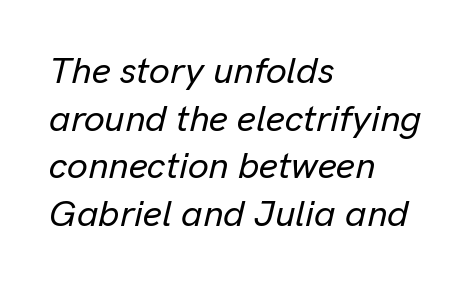
The whole block is typeset with a tilt. Nothing unusual about the tracking: characters are spaced as the font intends. The rows are spaced the way most documents space them. Casual observation: everything's shoved over to the left. Any mark beneath the type? The region is blank. Looks like regular typesetting: each glyph gets only the width it needs.
